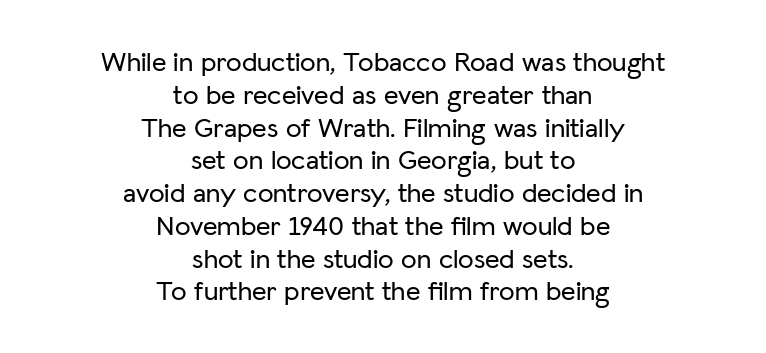
Designer's note — italics off, roman on. Here the designer chose a conventional face with non-uniform glyph widths. Here the glyphs are tracked normally, forming tight word shapes. The lines are quadded center. The rendering shows plain stroke endings on the letterforms — a sans-serif design. Any mark beneath the type? The region is blank.
